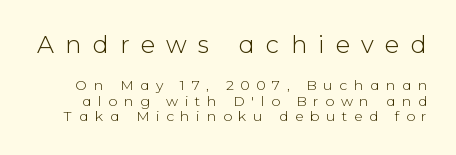
{"italic": "no", "bold": "no", "underline": "no", "line_spacing": "tight", "line_spacing_ratio": 1.14, "letter_spacing": "wide", "letter_spacing_em": 0.47, "larger_block": "first", "size_ratio": 1.71, "glyph_px": 24}
